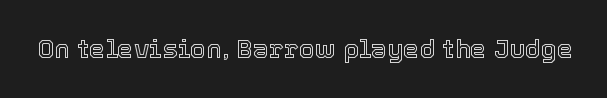
Q: Is the text italic (slanted)? A: No, it is upright.
Q: Is the text underlined? A: No.
Q: Is the spacing between letters normal or unusually wide? A: Normal.
